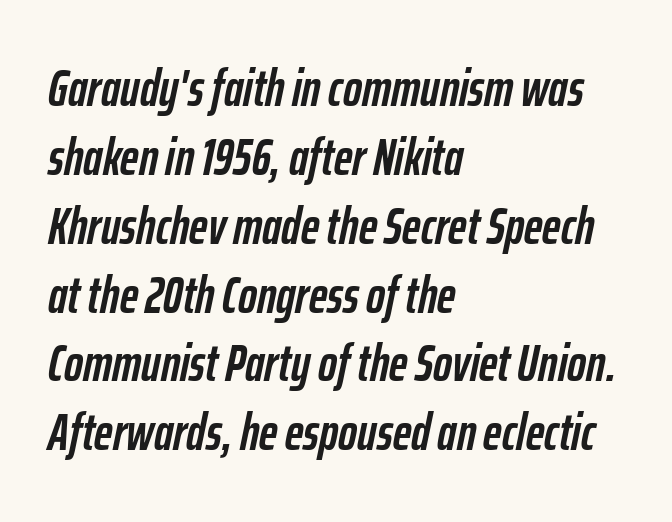
The image shows 51 px semibold, condensed type, italic (leaning right); set left-aligned, normal line spacing (1.35x), normal letter spacing, not underlined; low stroke contrast and a medium x-height.
